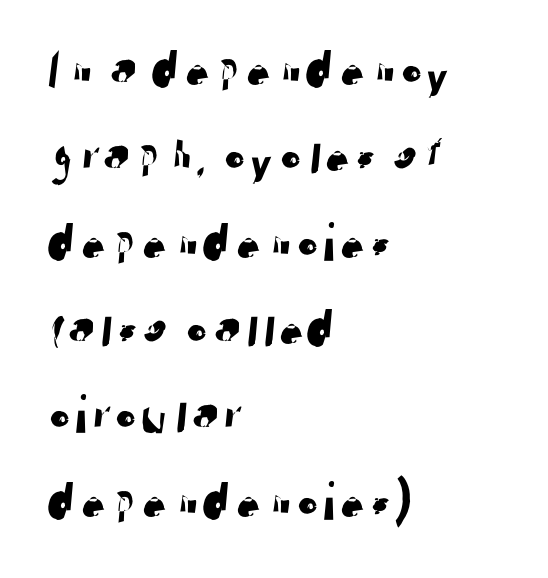
{"serif": "no", "width": "normal", "stroke_contrast": "low", "x_height": "medium", "monospaced": "no", "underline": "no", "align": "left", "line_spacing": "normal", "line_spacing_ratio": 1.57, "letter_spacing": "normal", "letter_spacing_em": 0.0, "glyph_px": 55}
